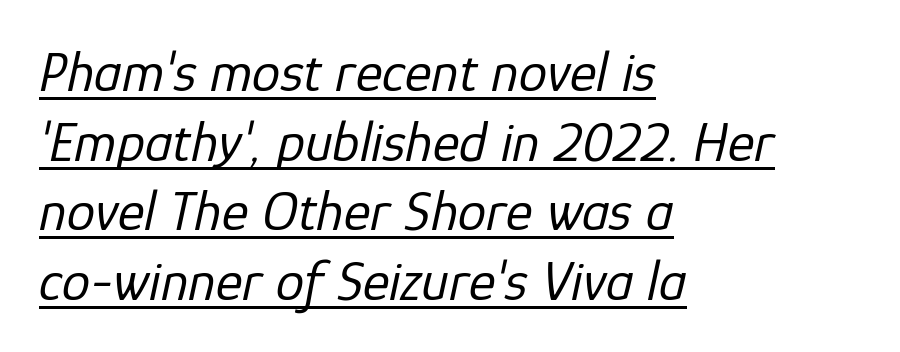
These characters rest on top of a visible drawn line. Here the designer chose a conventional face with non-uniform glyph widths. Emphasis-style slanted type is in use. This is not heavy type; no bold has been used. Here the glyphs are tracked normally, forming tight word shapes.
